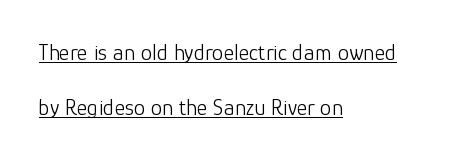
Students, observe the line beneath the letters — that is underlining. Line starts are locked; line ends wander. In terms of leading, this rendering errs on the spacious side. Notice how the stems are strictly vertical — no italics here. Ink coverage per letter is moderate at most. Honestly, the letter spacing is just normal — you wouldn't notice it.
